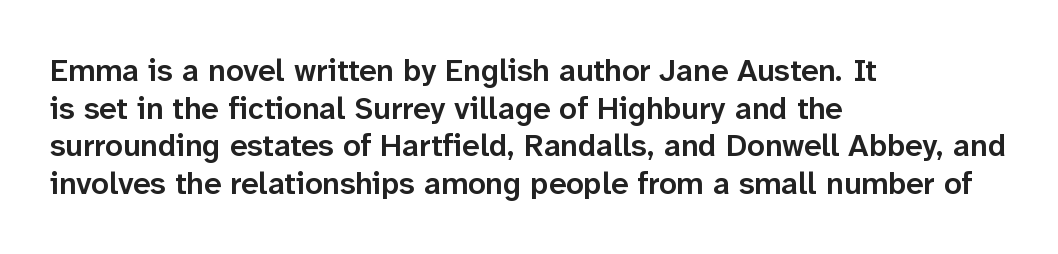
The image shows 31 px semibold sans-serif type, upright; set left-aligned, line spacing 1.21x, normal letter spacing, not underlined; low stroke contrast and a medium x-height.
